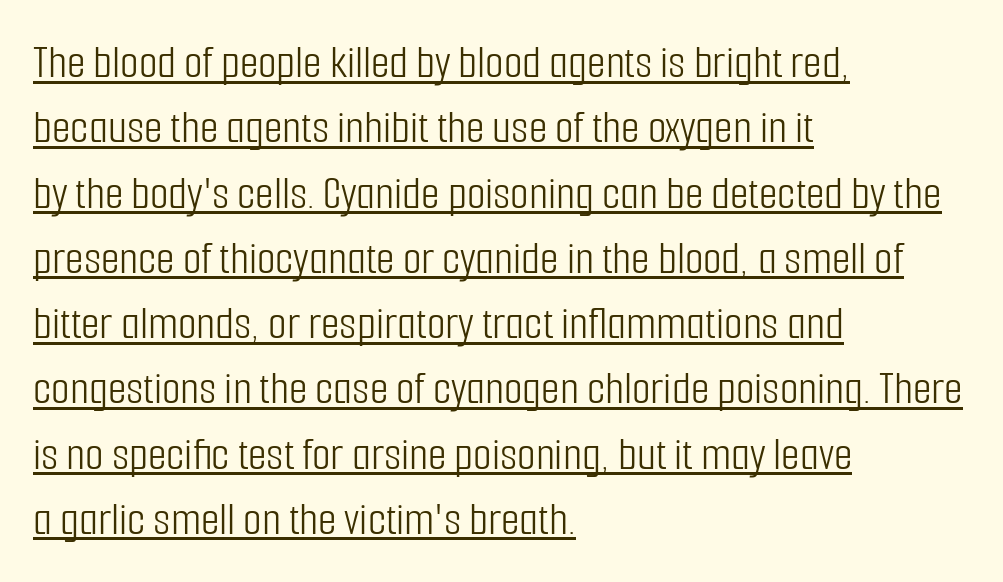
This sample has the flowing, uneven cadence of proportional lettering. Weight: not bold — regular or lighter. This is roman type, the default non-slanted kind. I'd call this a sans setting — the letters go barefoot. Each word holds together tightly as a unit, with standard inter-letter gaps.
